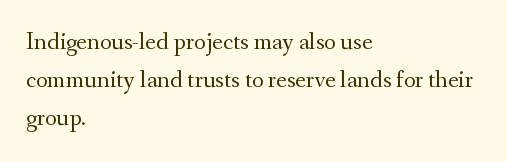
The image shows 25 px text type, upright; set left-aligned, normal line spacing (1.53x), normal letter spacing, not underlined.
